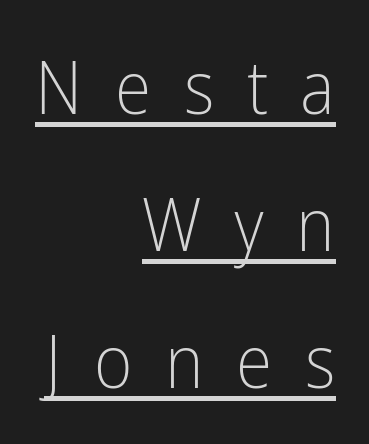
The image shows 74 px light, condensed sans-serif type, upright; set right-aligned, line spacing 1.85x, unusually wide letter spacing (+0.44 em), underlined; low stroke contrast and a medium x-height.
